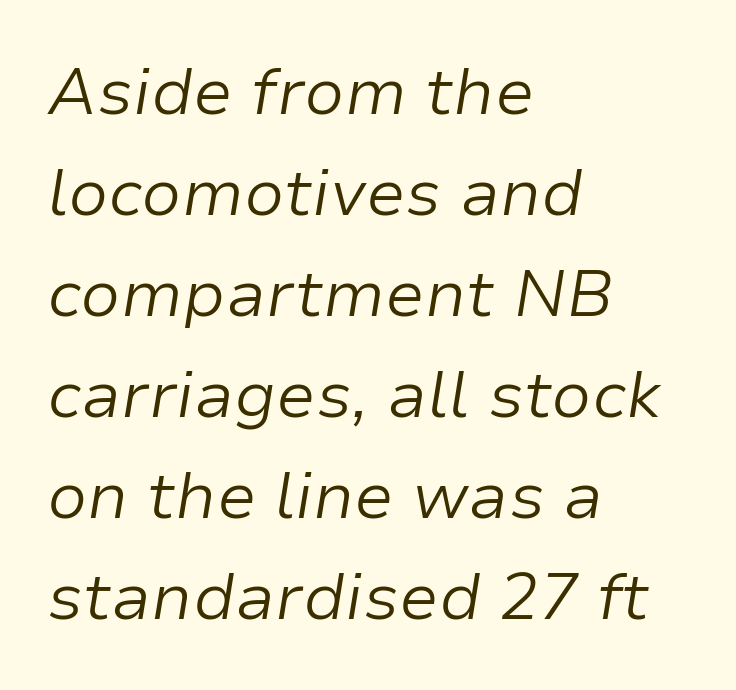
{"italic": "yes", "lean": "right", "slant_degrees": 9, "bold": "no", "weight": "light", "width": "normal", "stroke_contrast": "low", "x_height": "medium", "monospaced": "no", "underline": "no", "align": "left", "line_spacing": "normal", "line_spacing_ratio": 1.53, "letter_spacing": "normal", "letter_spacing_em": 0.0, "glyph_px": 66}
